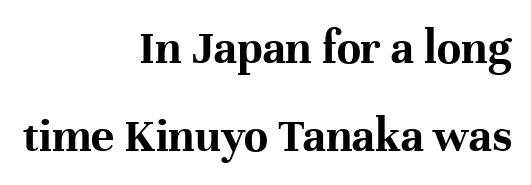
{"serif": "yes", "italic": "no", "bold": "yes", "weight": "bold", "width": "normal", "stroke_contrast": "high", "x_height": "medium", "monospaced": "no", "underline": "no", "align": "right", "line_spacing_ratio": 1.8, "letter_spacing": "normal", "letter_spacing_em": 0.0, "glyph_px": 49}
